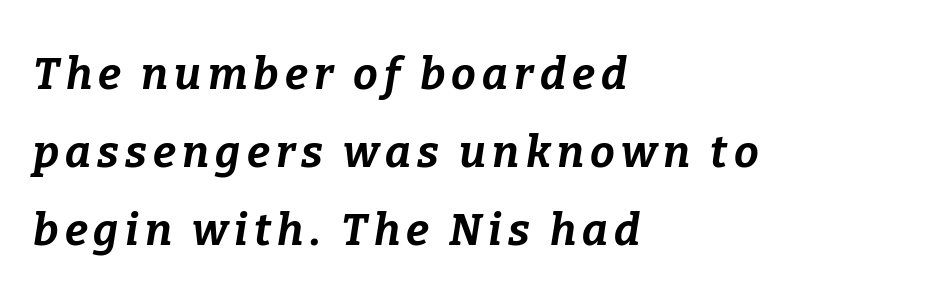
{"italic": "yes", "lean": "right", "slant_degrees": 9, "bold": "yes", "weight": "bold", "width": "normal", "stroke_contrast": "low", "x_height": "medium", "monospaced": "no", "underline": "no", "align": "left", "line_spacing_ratio": 1.77, "glyph_px": 44}
